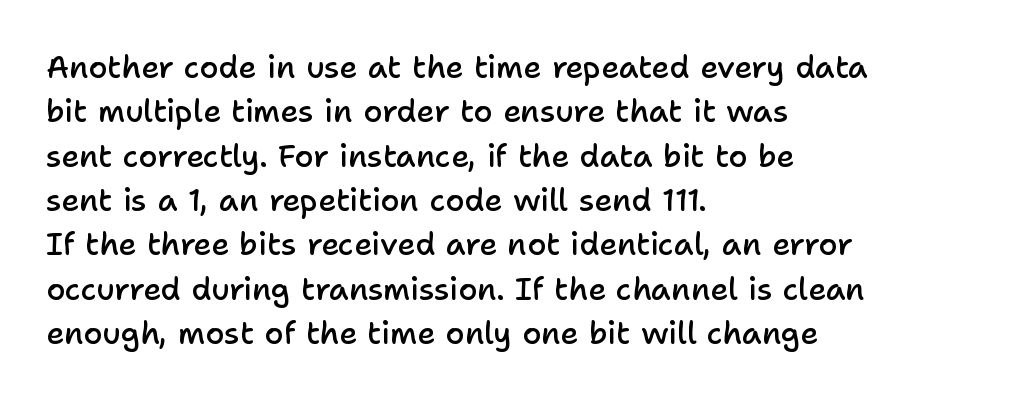
{"serif": "no", "italic": "no", "bold": "semi", "weight": "semibold", "width": "normal", "stroke_contrast": "low", "x_height": "medium", "monospaced": "no", "underline": "no", "align": "left", "line_spacing": "normal", "line_spacing_ratio": 1.43, "letter_spacing": "normal", "letter_spacing_em": 0.0, "glyph_px": 31}
